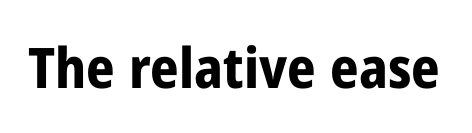
{"serif": "no", "italic": "no", "bold": "yes", "weight": "bold", "width": "condensed", "stroke_contrast": "low", "x_height": "medium", "monospaced": "no", "underline": "no", "letter_spacing": "normal", "letter_spacing_em": 0.0, "glyph_px": 56}
